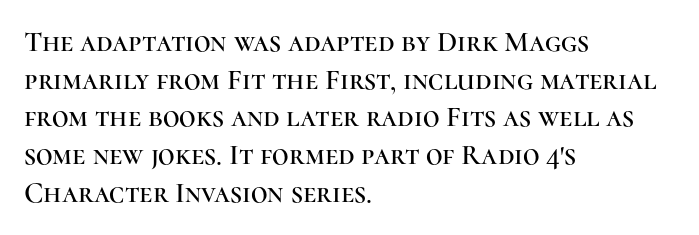
Q: Is the text italic (slanted)? A: No, it is upright.
Q: Is the typeface a serif or a sans-serif typeface? A: Serif.
Q: Is the text underlined? A: No.
Q: How is the paragraph aligned? A: Left-aligned.
Q: Is the spacing between letters normal or unusually wide? A: Normal.
Q: Is the spacing between lines tight, normal or loose? A: Normal.
Q: Width (condensed, normal, or wide)? A: Normal.
Q: Stroke contrast? A: High.
Q: x-height? A: Medium.
Q: Monospaced? A: No.
